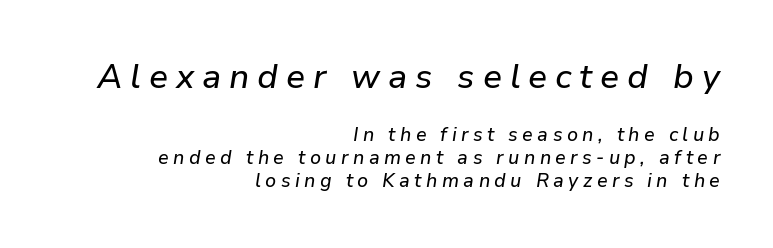
Q: Is the text italic (slanted)? A: Yes, it leans right by about 9 degrees.
Q: Is the text underlined? A: No.
Q: How is the paragraph aligned? A: Right-aligned.
Q: Is the spacing between letters normal or unusually wide? A: Unusually wide.
Q: Which block of text is set in a larger size, the first (top) or the second (bottom)? A: The first (top) one.
Q: Width (condensed, normal, or wide)? A: Normal.
Q: Stroke contrast? A: Low.
Q: x-height? A: Medium.
Q: Monospaced? A: No.
